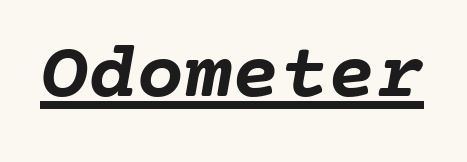
You could call the tracking neutral — neither tight nor loose. The words here are underlined. Thick stems and heavy bowls — unmistakably bold. The letters march in equal steps, a hallmark of fixed-pitch type.
